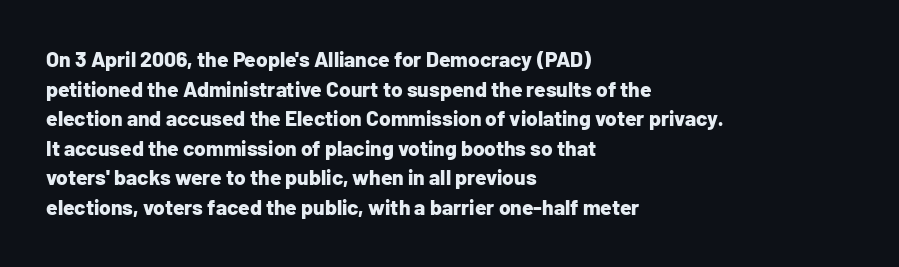
{"italic": "no", "bold": "yes", "underline": "no", "align": "left", "line_spacing": "normal", "line_spacing_ratio": 1.41, "letter_spacing": "normal", "letter_spacing_em": 0.0, "glyph_px": 21}
